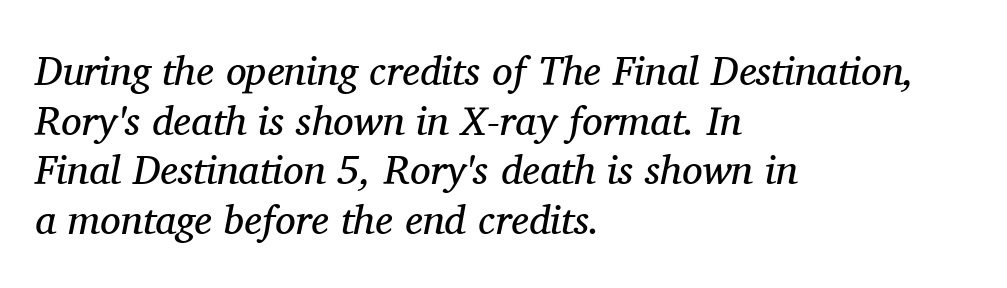
The image shows 41 px regular-weight serif type, italic (leaning right); set left-aligned, line spacing 1.21x, normal letter spacing, not underlined; medium stroke contrast and a medium x-height.
